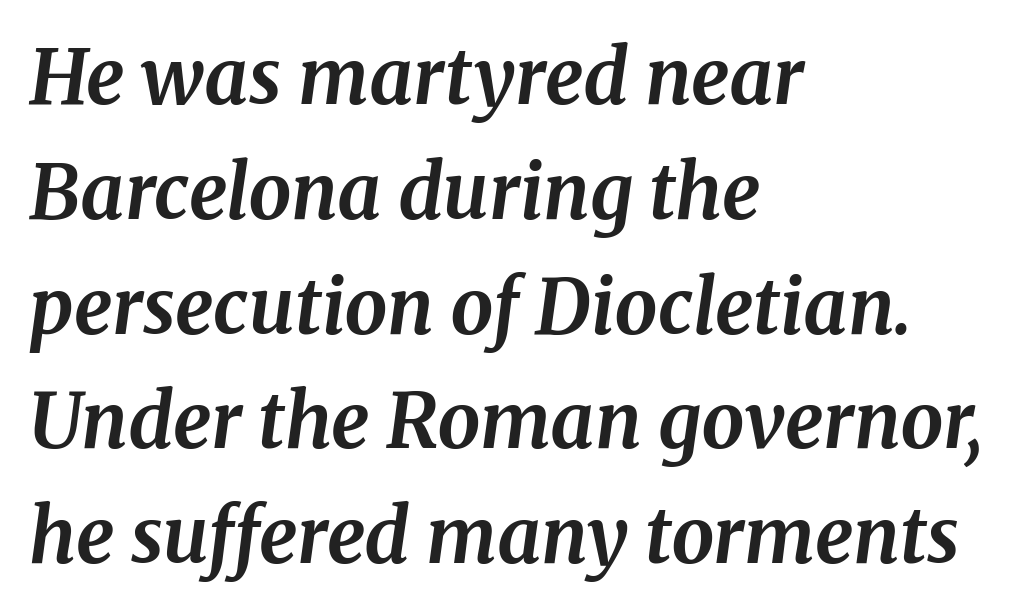
Q: Is the text bold? A: Yes.
Q: Is the text italic (slanted)? A: Yes, it leans right by about 8 degrees.
Q: Is the typeface a serif or a sans-serif typeface? A: Serif.
Q: Is the text underlined? A: No.
Q: How is the paragraph aligned? A: Left-aligned.
Q: Is the spacing between letters normal or unusually wide? A: Normal.
Q: Is the spacing between lines tight, normal or loose? A: Normal.
Q: Width (condensed, normal, or wide)? A: Normal.
Q: Stroke contrast? A: Medium.
Q: x-height? A: Medium.
Q: Monospaced? A: No.
